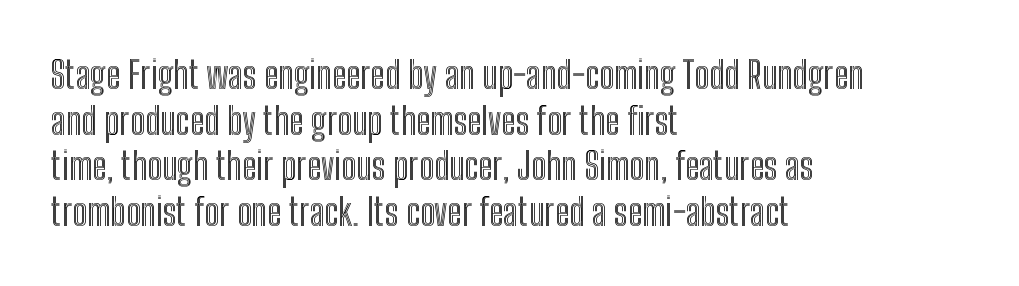
The image shows 38 px condensed type, upright; set left-aligned, line spacing 1.2x, normal letter spacing, not underlined; a medium x-height.
